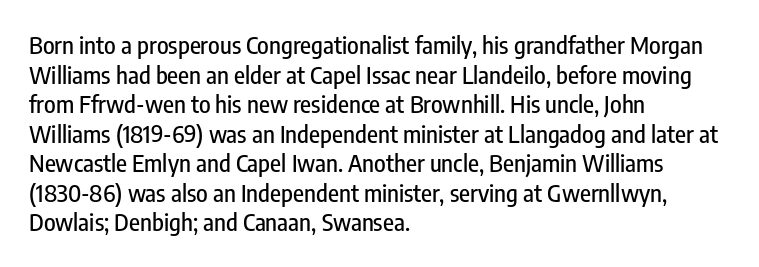
{"italic": "no", "underline": "no", "align": "left", "line_spacing_ratio": 1.23, "letter_spacing": "normal", "letter_spacing_em": 0.0, "glyph_px": 24}
